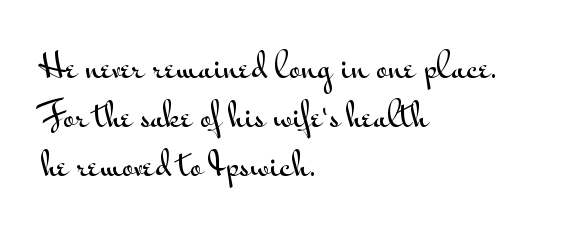
{"serif": "no", "width": "wide", "stroke_contrast": "medium", "x_height": "small", "monospaced": "no", "underline": "no", "align": "left", "line_spacing": "normal", "line_spacing_ratio": 1.49, "letter_spacing": "normal", "letter_spacing_em": 0.0, "glyph_px": 33}
